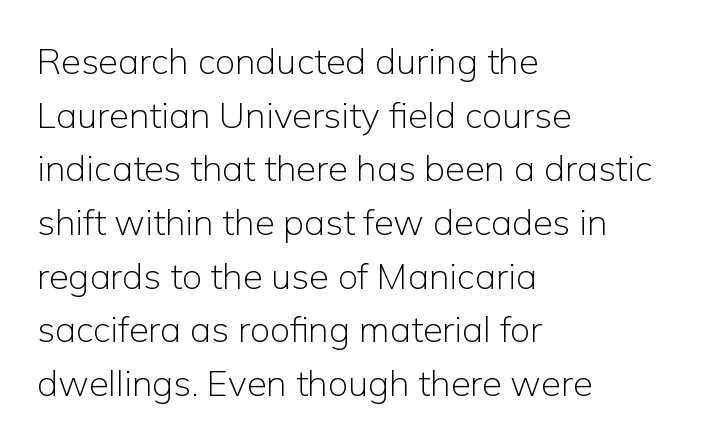
Stroke thickness stays within the range of a standard reading face or lighter. The letters sit at their default tracking, neither squeezed nor spread. The paragraph has a hard left edge and a soft right edge. The type family on display is of the sans-serif kind.
